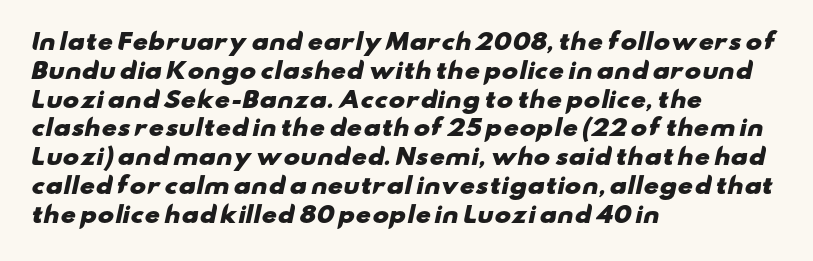
The passage shown is not underscored anywhere. Does the copy run flush right? No — it runs flush left. The rendering keeps characters at their native spacing. Caption: bold face, heavy strokes. Leading matches the norm, producing a regular column.
